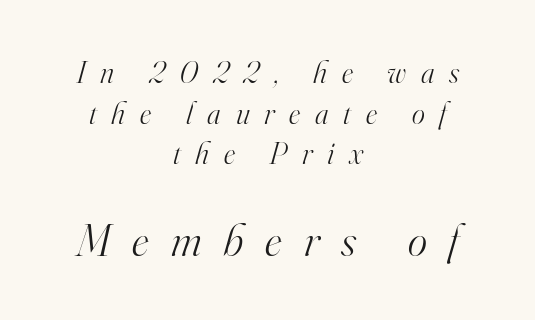
The image shows 46 px light serif type, italic (leaning right); set centered, normal line spacing (1.31x), unusually wide letter spacing (+0.48 em), not underlined; the second (bottom) block is 1.48x larger; high stroke contrast and a small x-height.
